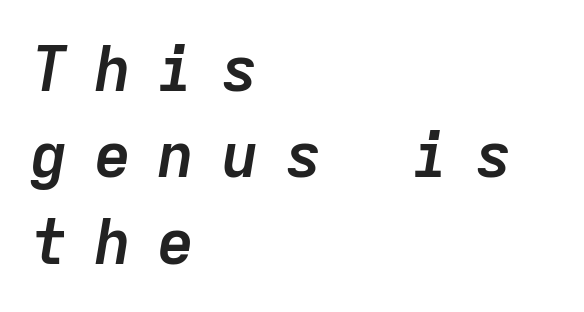
The line-height multiplier appears to be the usual default. The paragraph shown leans on its left margin. There's an unmistakable incline to the writing here. Has an underline been added? It has not. Display-style spreading of the glyphs; the letterfit is very open.
